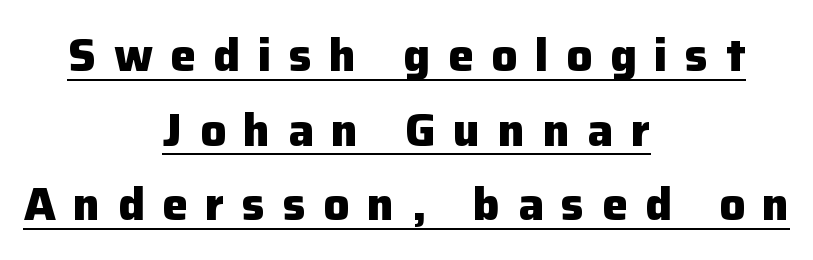
Q: Is the text bold? A: Yes.
Q: Is the text italic (slanted)? A: No, it is upright.
Q: Is the typeface a serif or a sans-serif typeface? A: Sans-serif.
Q: Is the text underlined? A: Yes.
Q: How is the paragraph aligned? A: Centered.
Q: Is the spacing between letters normal or unusually wide? A: Unusually wide.
Q: Is the spacing between lines tight, normal or loose? A: Normal.
Q: Width (condensed, normal, or wide)? A: Normal.
Q: Stroke contrast? A: Low.
Q: x-height? A: Medium.
Q: Monospaced? A: No.
